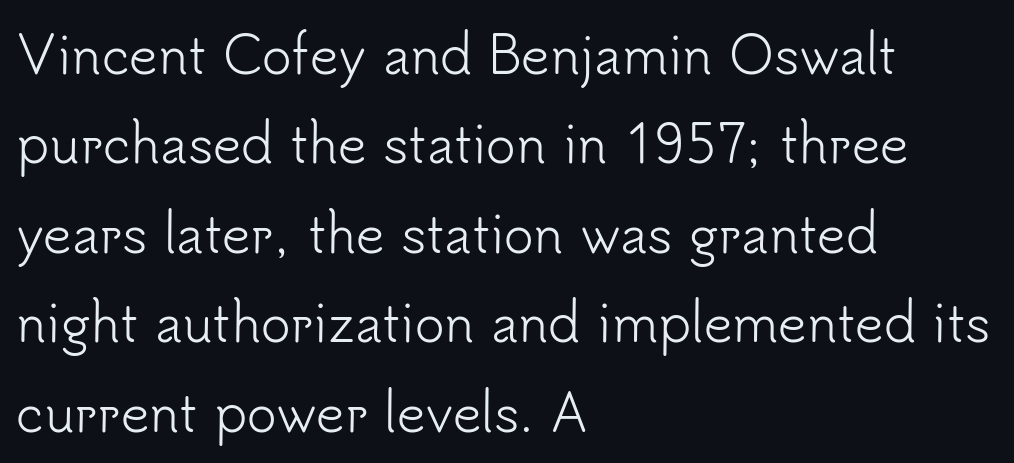
The characters display no serif detailing; their extremities are plain. These lines stack with their left ends in a neat column. Here the designer chose a conventional face with non-uniform glyph widths. Stroke thickness stays within the range of a standard reading face or lighter. The space directly below the letters is spotless. How are the letters spaced? Ordinarily, with no added tracking.
